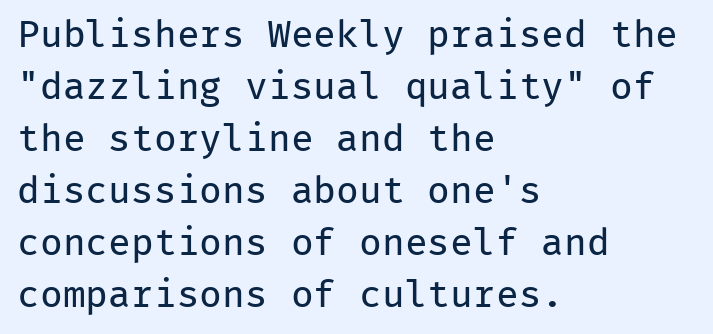
Short and long lines alike share a common starting point at left. Descenders hang freely into open space. Baseline-to-baseline distance is the conventional proportion of letter height. Compared with a typical body face, this is equally light or lighter still.
